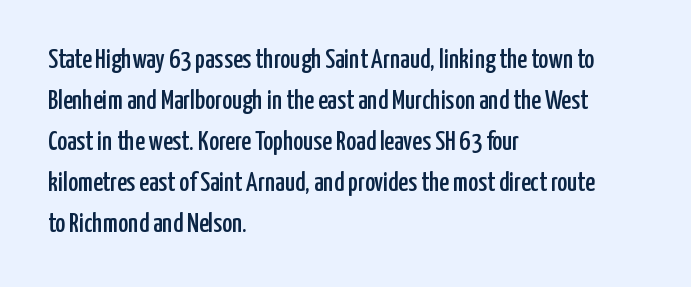
Q: Is the text italic (slanted)? A: No, it is upright.
Q: Is the text underlined? A: No.
Q: How is the paragraph aligned? A: Left-aligned.
Q: Is the spacing between letters normal or unusually wide? A: Normal.
Q: Is the spacing between lines tight, normal or loose? A: Normal.
